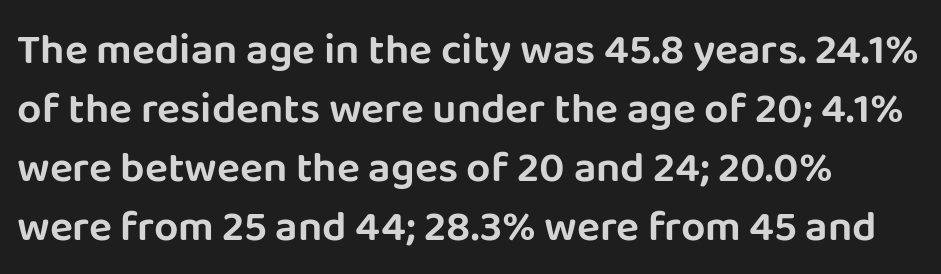
{"serif": "no", "italic": "no", "width": "normal", "stroke_contrast": "low", "x_height": "large", "monospaced": "no", "underline": "no", "align": "left", "line_spacing": "normal", "line_spacing_ratio": 1.37, "letter_spacing": "normal", "letter_spacing_em": 0.0, "glyph_px": 43}
